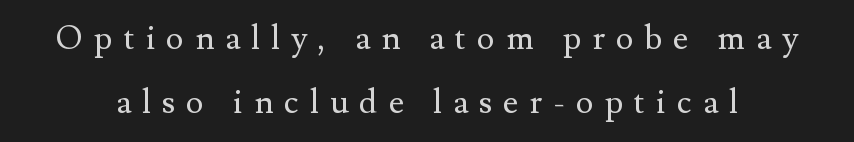
Q: Is the text bold? A: No.
Q: Is the text italic (slanted)? A: No, it is upright.
Q: Is the typeface a serif or a sans-serif typeface? A: Serif.
Q: Is the text underlined? A: No.
Q: Is the spacing between letters normal or unusually wide? A: Unusually wide.
Q: Is the spacing between lines tight, normal or loose? A: Loose.
Q: Width (condensed, normal, or wide)? A: Normal.
Q: Stroke contrast? A: Medium.
Q: x-height? A: Small.
Q: Monospaced? A: No.
